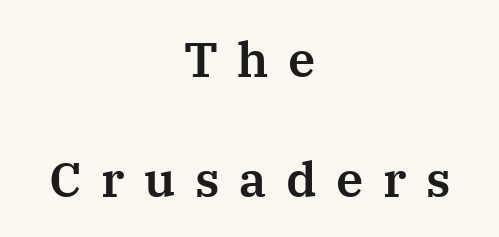
Airy leading. No italicization has been applied; the sample stays upright. The text was rendered using a seriffed face with decorative stroke endings. Honestly, the letter spacing is so wide it's the main thing you notice. Layout note: lines centered.
